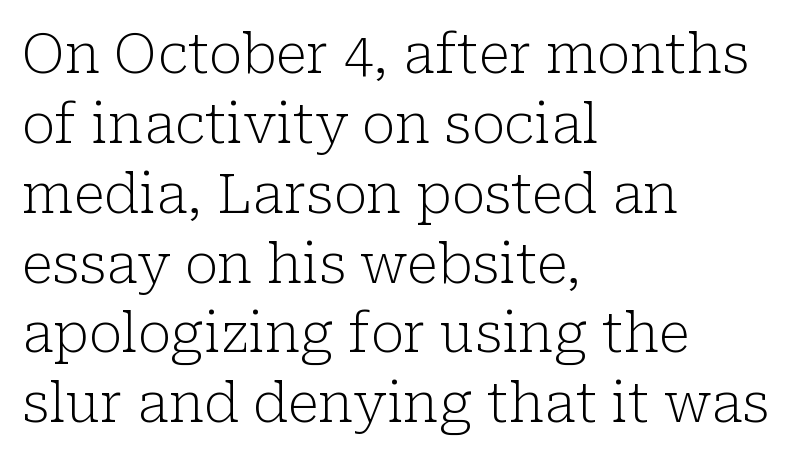
Q: Is the text bold? A: No.
Q: Is the text italic (slanted)? A: No, it is upright.
Q: Is the typeface a serif or a sans-serif typeface? A: Serif.
Q: Is the text underlined? A: No.
Q: How is the paragraph aligned? A: Left-aligned.
Q: Is the spacing between letters normal or unusually wide? A: Normal.
Q: Is the spacing between lines tight, normal or loose? A: Normal.
Q: Width (condensed, normal, or wide)? A: Normal.
Q: Stroke contrast? A: Low.
Q: x-height? A: Medium.
Q: Monospaced? A: No.
